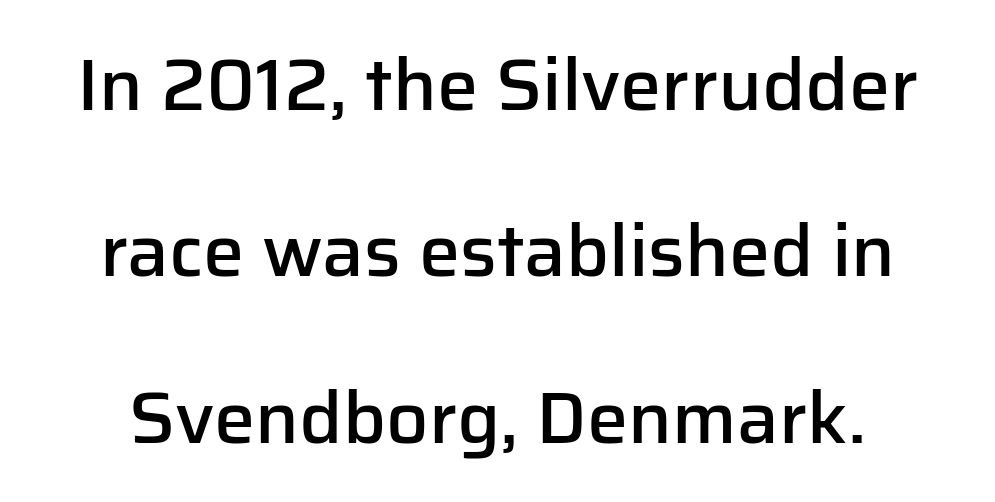
The image shows 74 px semibold sans-serif type, upright; set centered, loose line spacing (2.25x), normal letter spacing, not underlined; low stroke contrast and a medium x-height.
